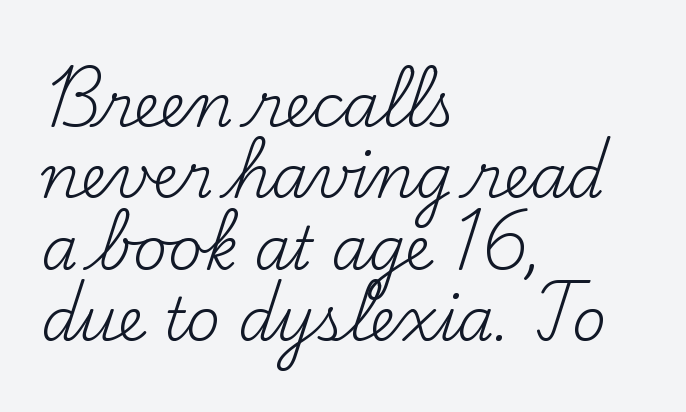
{"serif": "yes", "bold": "no", "weight": "regular", "width": "normal", "stroke_contrast": "medium", "x_height": "small", "monospaced": "no", "underline": "no", "align": "left", "line_spacing_ratio": 1.21, "letter_spacing": "normal", "letter_spacing_em": 0.0, "glyph_px": 59}
